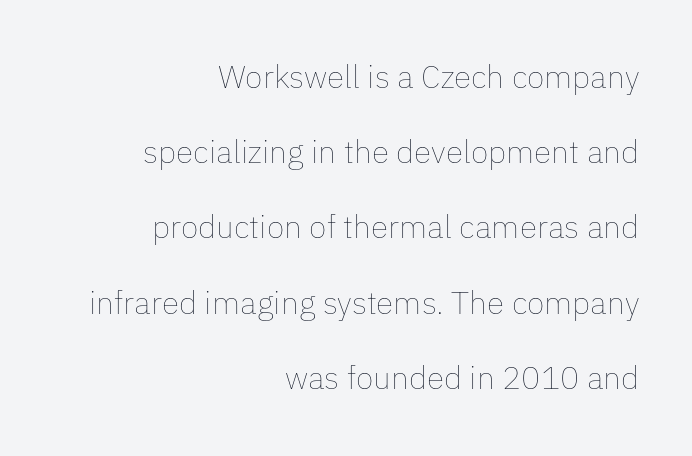
{"italic": "no", "bold": "no", "weight": "thin", "width": "normal", "stroke_contrast": "low", "x_height": "medium", "monospaced": "no", "underline": "no", "align": "right", "line_spacing": "loose", "line_spacing_ratio": 2.35, "letter_spacing": "normal", "letter_spacing_em": 0.0, "glyph_px": 32}
